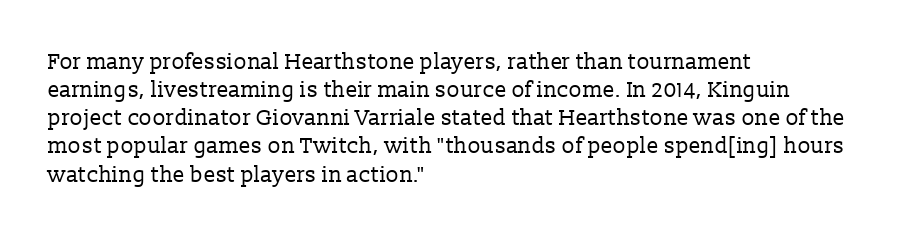
{"italic": "no", "bold": "no", "underline": "no", "align": "left", "line_spacing": "normal", "line_spacing_ratio": 1.28, "letter_spacing": "normal", "letter_spacing_em": 0.0, "glyph_px": 22}
